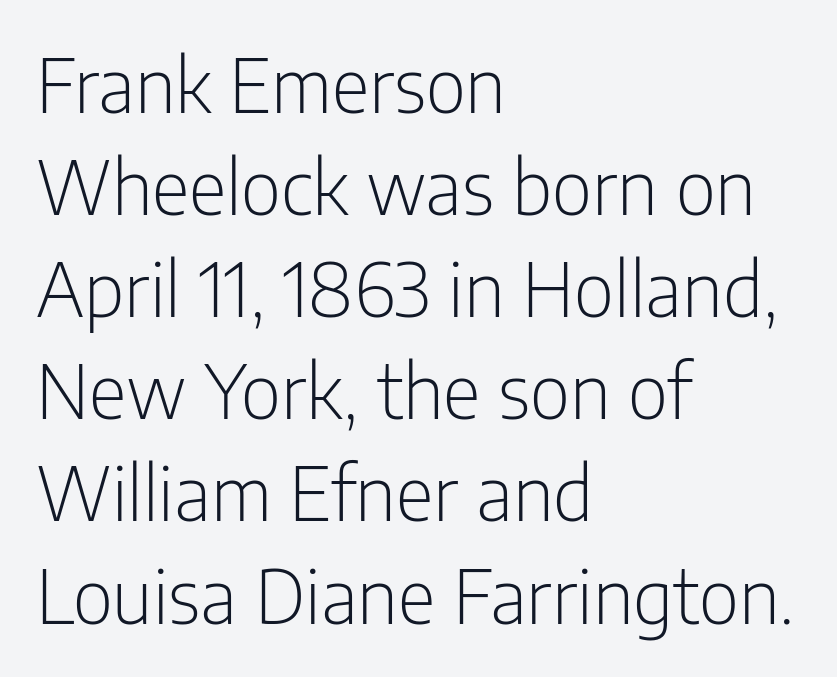
The image shows 74 px light, condensed sans-serif type, upright; set left-aligned, normal line spacing (1.38x), normal letter spacing, not underlined; low stroke contrast and a medium x-height.
